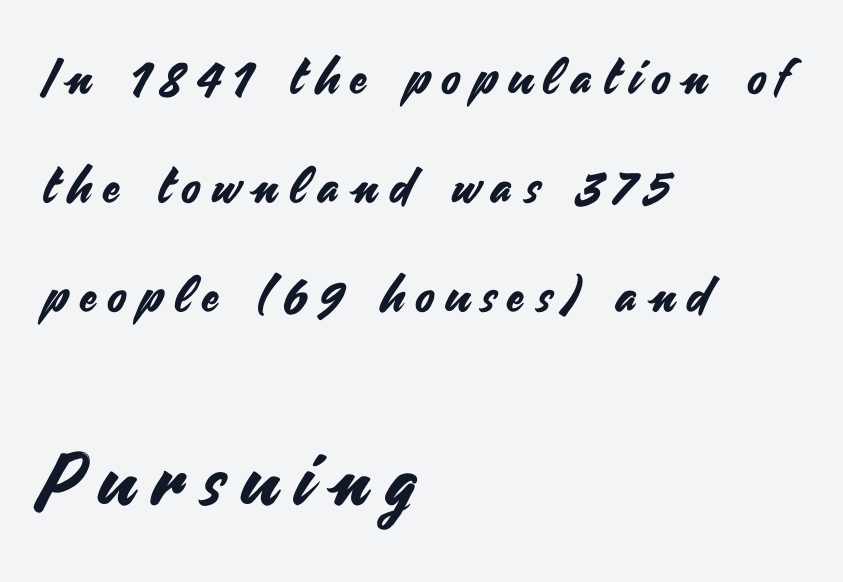
The space beneath each line is pristine and unruled. Compared with a centered layout, this one pins lines to the left instead. The type is letterspaced generously, with wide tracking. This sample has the flowing, uneven cadence of proportional lettering. This is sans-serif lettering, the kind often seen on screens and signage.
